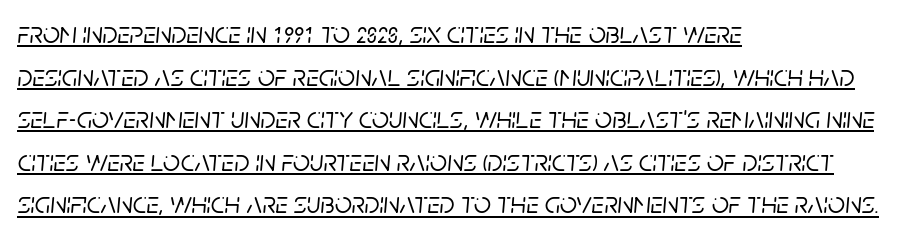
Q: Is the text italic (slanted)? A: Yes, it leans right by about 5 degrees.
Q: Is the text underlined? A: Yes.
Q: How is the paragraph aligned? A: Left-aligned.
Q: Is the spacing between letters normal or unusually wide? A: Normal.
Q: Is the spacing between lines tight, normal or loose? A: Normal.
Q: Width (condensed, normal, or wide)? A: Normal.
Q: Stroke contrast? A: Low.
Q: x-height? A: Large.
Q: Monospaced? A: No.
